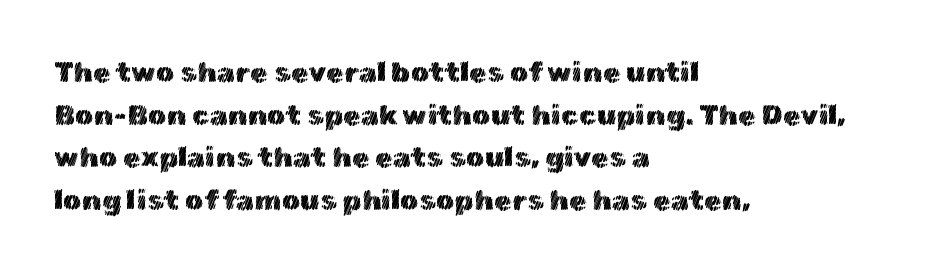
The type is set solid horizontally, with unmodified tracking. Vertical spacing — default. Only glyphs here, with clear space below each row. The lettering holds an erect, upright posture throughout.
